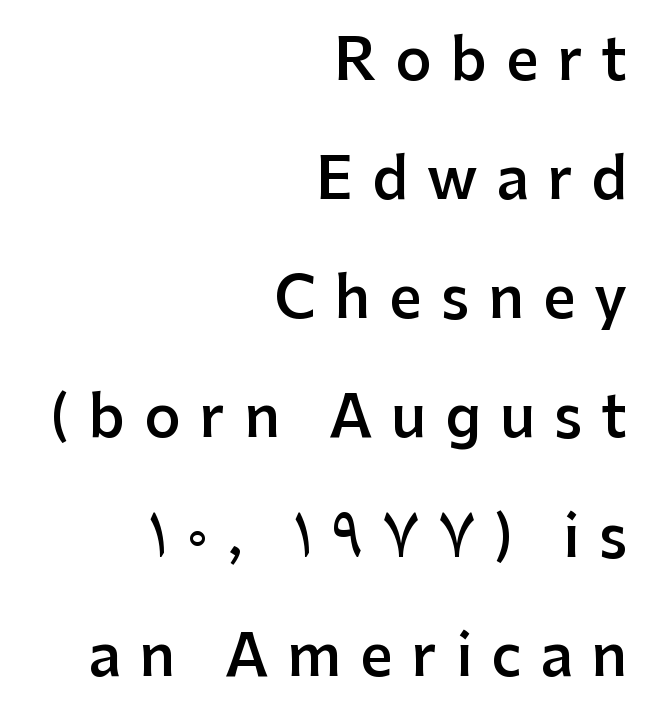
Vertical strokes here are truly vertical. The face used here is proportionally spaced, like ordinary book or web type. Unmarked baselines from the first word to the last. Loose tracking; the words dissolve into strings of separated letters. A sans-serif font was chosen for this passage.
